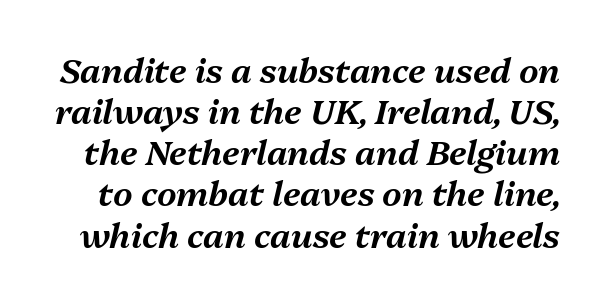
Q: Is the text italic (slanted)? A: Yes, it leans right by about 13 degrees.
Q: Is the text underlined? A: No.
Q: Is the spacing between letters normal or unusually wide? A: Normal.
Q: Width (condensed, normal, or wide)? A: Normal.
Q: Stroke contrast? A: Medium.
Q: x-height? A: Medium.
Q: Monospaced? A: No.
